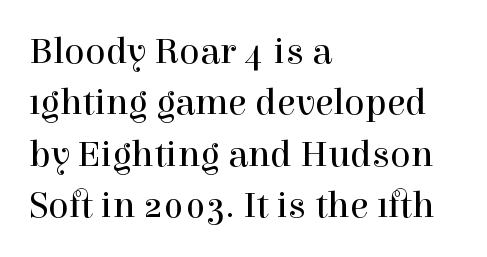
The image shows 38 px regular-weight serif type, upright; set left-aligned, normal line spacing (1.35x), normal letter spacing, not underlined; a medium x-height.
